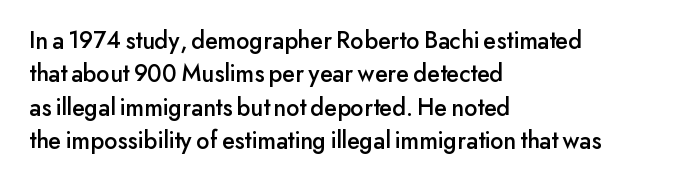
Q: Is the text italic (slanted)? A: No, it is upright.
Q: Is the text underlined? A: No.
Q: How is the paragraph aligned? A: Left-aligned.
Q: Is the spacing between letters normal or unusually wide? A: Normal.
Q: Is the spacing between lines tight, normal or loose? A: Normal.
